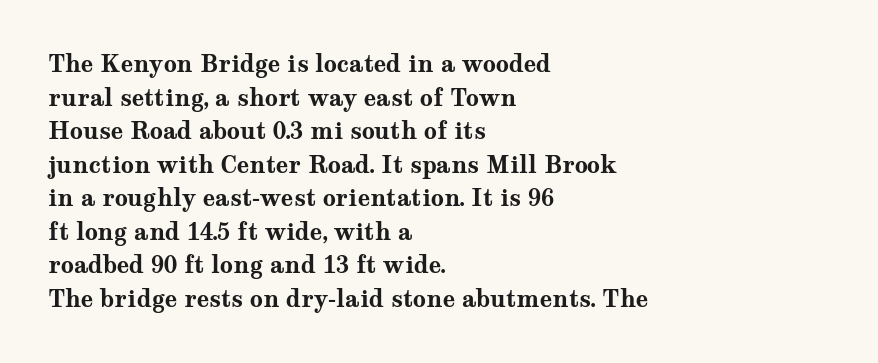
Each line starts at the same left margin while the right side varies. One glance says typical: line gaps are just what's usual. Nope, not italic — everything's standing straight. Plenty of ink on the page — the face is bold.
